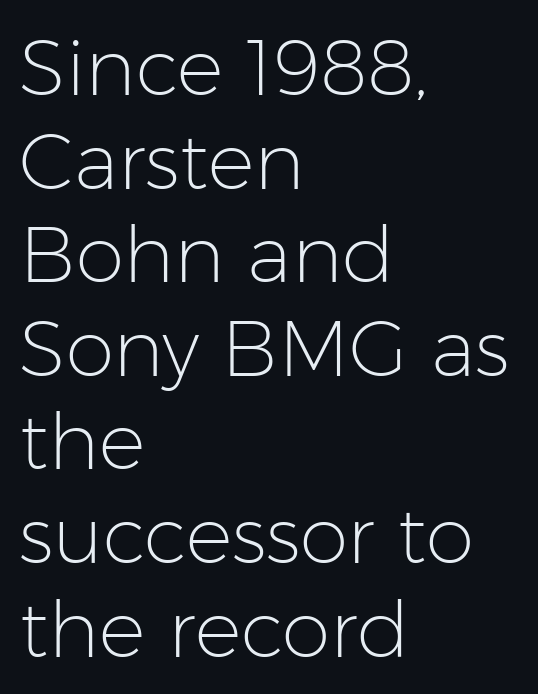
You could not count columns in this text — the font is proportionally spaced. Beneath every word, the page is bare. Here the glyphs are tracked normally, forming tight word shapes. Vertical strokes here are truly vertical. In CSS terms this would be text-align: left. No heavy texture on the line: the type isn't bold.
